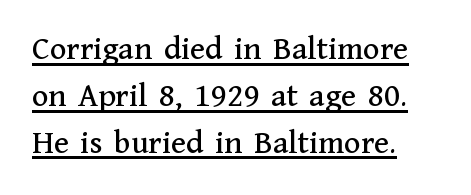
{"serif": "yes", "italic": "no", "width": "normal", "stroke_contrast": "medium", "x_height": "medium", "monospaced": "no", "underline": "yes", "align": "left", "line_spacing": "normal", "line_spacing_ratio": 1.38, "letter_spacing": "normal", "letter_spacing_em": 0.0, "glyph_px": 34}
